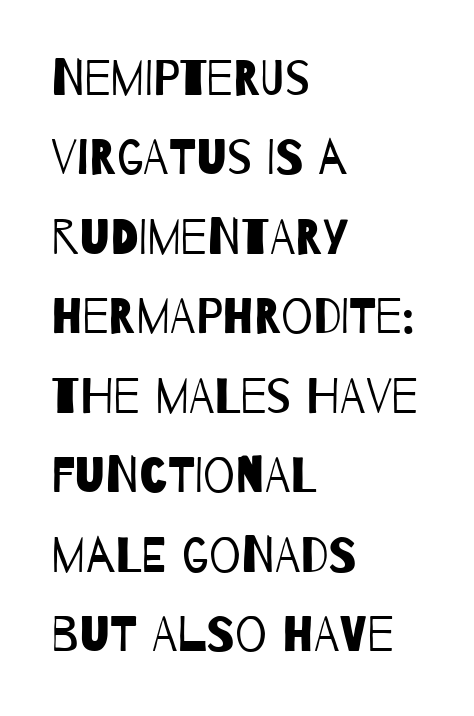
{"serif": "no", "bold": "no", "weight": "regular", "width": "condensed", "stroke_contrast": "low", "x_height": "large", "monospaced": "no", "underline": "no", "align": "left", "line_spacing": "normal", "line_spacing_ratio": 1.59, "letter_spacing": "normal", "letter_spacing_em": 0.0, "glyph_px": 50}
